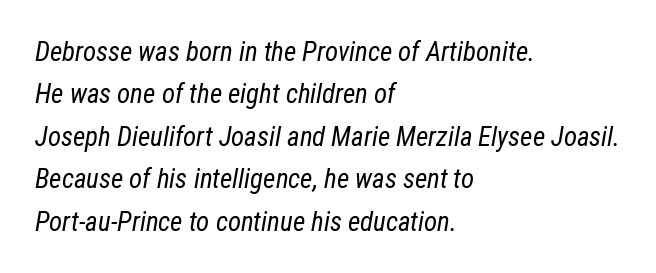
{"italic": "yes", "lean": "right", "slant_degrees": 12, "bold": "no", "underline": "no", "align": "left", "line_spacing": "normal", "line_spacing_ratio": 1.57, "letter_spacing": "normal", "letter_spacing_em": 0.0, "glyph_px": 27}
